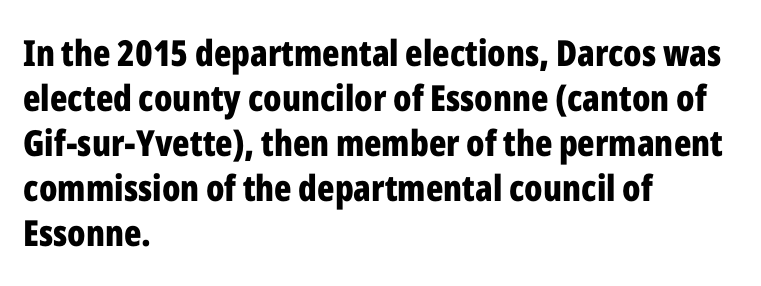
Q: Is the text bold? A: Yes.
Q: Is the text italic (slanted)? A: No, it is upright.
Q: Is the typeface a serif or a sans-serif typeface? A: Sans-serif.
Q: Is the text underlined? A: No.
Q: How is the paragraph aligned? A: Left-aligned.
Q: Is the spacing between letters normal or unusually wide? A: Normal.
Q: Is the spacing between lines tight, normal or loose? A: Normal.
Q: Width (condensed, normal, or wide)? A: Condensed.
Q: Stroke contrast? A: Low.
Q: x-height? A: Medium.
Q: Monospaced? A: No.
